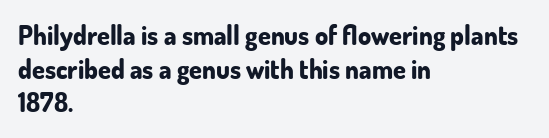
{"italic": "no", "bold": "yes", "underline": "no", "align": "left", "line_spacing": "normal", "line_spacing_ratio": 1.29, "letter_spacing": "normal", "letter_spacing_em": 0.0, "glyph_px": 26}
